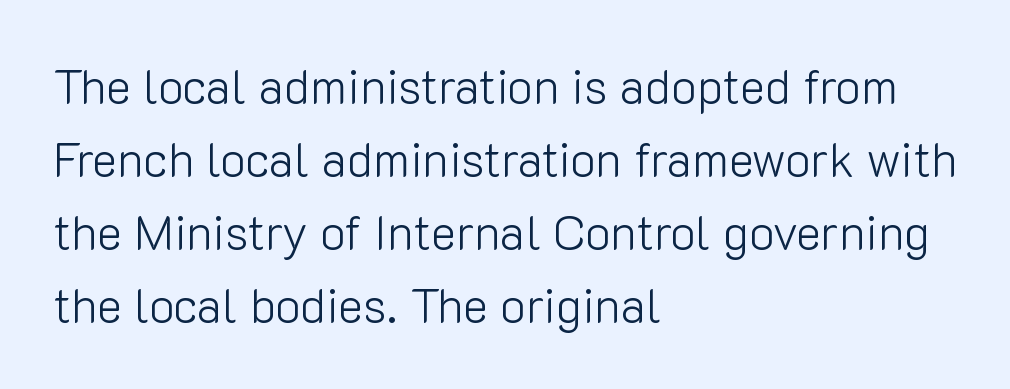
Q: Is the text bold? A: No.
Q: Is the text italic (slanted)? A: No, it is upright.
Q: Is the typeface a serif or a sans-serif typeface? A: Sans-serif.
Q: Is the text underlined? A: No.
Q: How is the paragraph aligned? A: Left-aligned.
Q: Is the spacing between letters normal or unusually wide? A: Normal.
Q: Is the spacing between lines tight, normal or loose? A: Normal.
Q: Width (condensed, normal, or wide)? A: Normal.
Q: Stroke contrast? A: Low.
Q: x-height? A: Medium.
Q: Monospaced? A: No.
